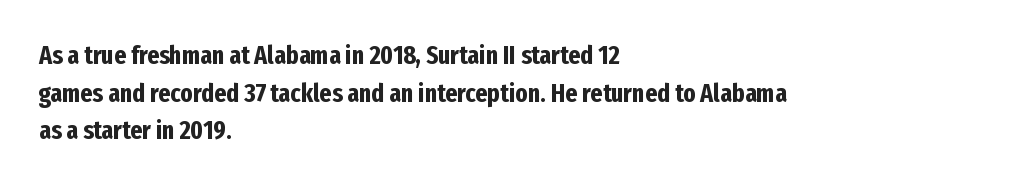
On the weight axis this lands at bold, roughly 700. Words float on clear page, feet unadorned. Interline gaps are of average width in this sample. The rendering keeps characters at their native spacing. In terms of posture, this sample is upright.
